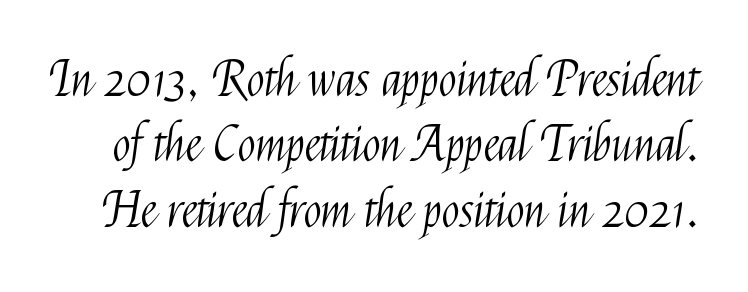
Q: Is the text bold? A: No.
Q: Is the text italic (slanted)? A: Yes.
Q: Is the typeface a serif or a sans-serif typeface? A: Sans-serif.
Q: Is the text underlined? A: No.
Q: Is the spacing between letters normal or unusually wide? A: Normal.
Q: Is the spacing between lines tight, normal or loose? A: Normal.
Q: Width (condensed, normal, or wide)? A: Condensed.
Q: Stroke contrast? A: Medium.
Q: x-height? A: Medium.
Q: Monospaced? A: No.
